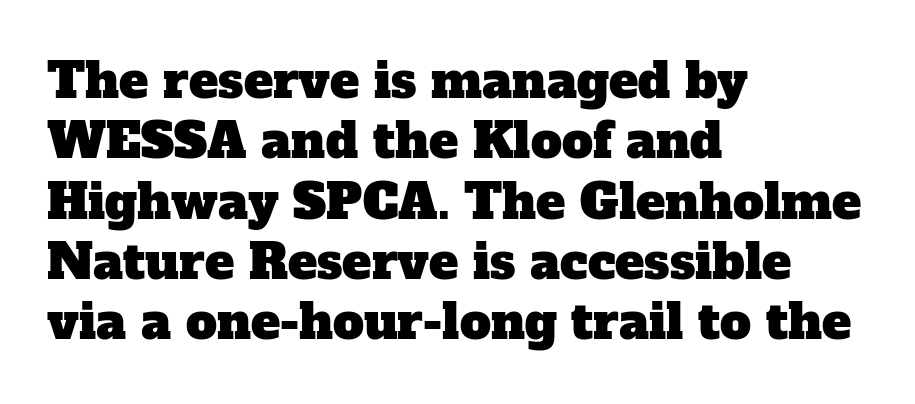
{"serif": "yes", "width": "normal", "stroke_contrast": "low", "x_height": "medium", "monospaced": "no", "underline": "no", "align": "left", "line_spacing_ratio": 1.23, "letter_spacing": "normal", "letter_spacing_em": 0.0, "glyph_px": 49}
